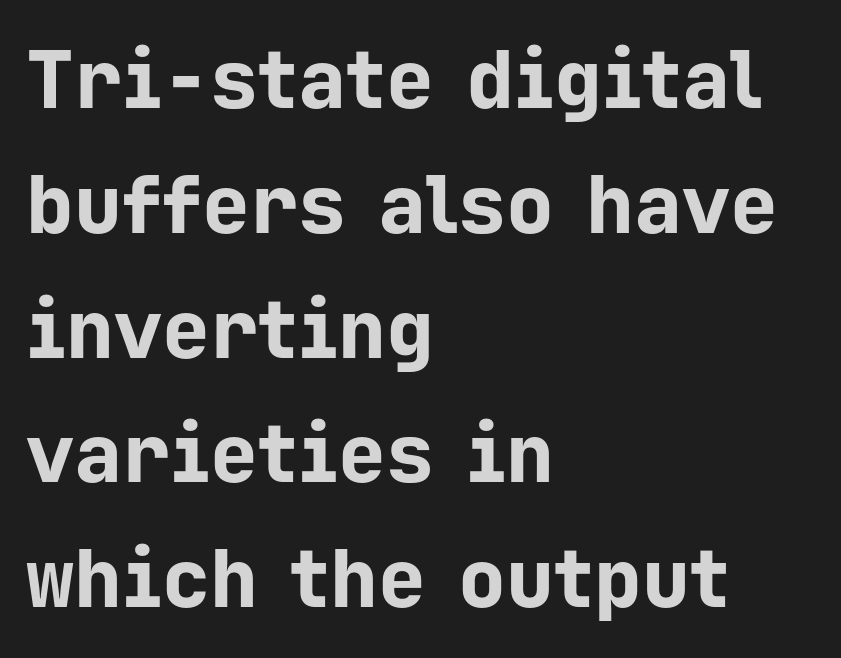
Q: Is the text bold? A: Yes.
Q: Is the text italic (slanted)? A: No, it is upright.
Q: Is the typeface a serif or a sans-serif typeface? A: Sans-serif.
Q: Is the text underlined? A: No.
Q: How is the paragraph aligned? A: Left-aligned.
Q: Is the spacing between letters normal or unusually wide? A: Normal.
Q: Is the spacing between lines tight, normal or loose? A: Normal.
Q: Width (condensed, normal, or wide)? A: Normal.
Q: Stroke contrast? A: Low.
Q: x-height? A: Medium.
Q: Monospaced? A: Yes.
